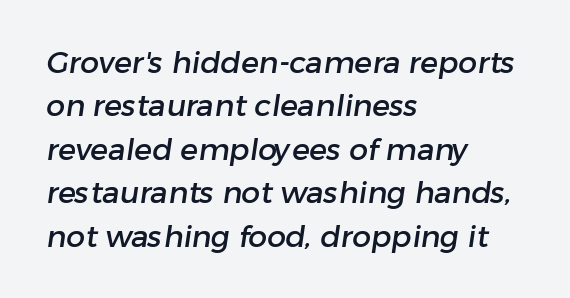
Q: Is the typeface a serif or a sans-serif typeface? A: Sans-serif.
Q: Is the text underlined? A: No.
Q: How is the paragraph aligned? A: Left-aligned.
Q: Is the spacing between letters normal or unusually wide? A: Normal.
Q: Is the spacing between lines tight, normal or loose? A: Normal.
Q: Width (condensed, normal, or wide)? A: Normal.
Q: Stroke contrast? A: Low.
Q: x-height? A: Medium.
Q: Monospaced? A: No.
